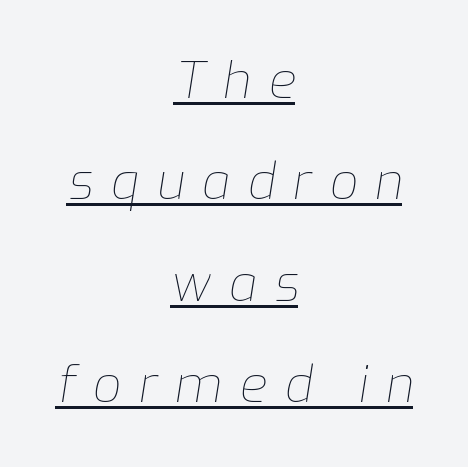
Q: Is the text bold? A: No.
Q: Is the text italic (slanted)? A: Yes, it leans right by about 9 degrees.
Q: Is the text underlined? A: Yes.
Q: How is the paragraph aligned? A: Centered.
Q: Is the spacing between letters normal or unusually wide? A: Unusually wide.
Q: Is the spacing between lines tight, normal or loose? A: Loose.
Q: Width (condensed, normal, or wide)? A: Normal.
Q: Stroke contrast? A: Low.
Q: x-height? A: Medium.
Q: Monospaced? A: No.
